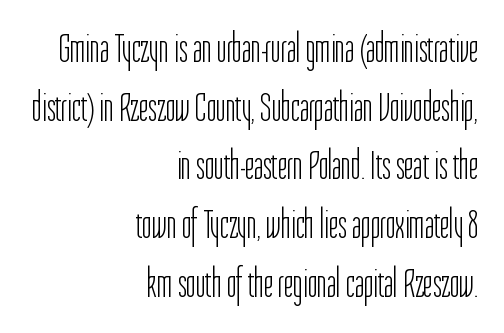
{"serif": "no", "italic": "no", "bold": "no", "weight": "light", "width": "condensed", "stroke_contrast": "low", "x_height": "medium", "monospaced": "no", "underline": "no", "align": "right", "line_spacing": "normal", "line_spacing_ratio": 1.43, "letter_spacing": "normal", "letter_spacing_em": 0.0, "glyph_px": 41}
